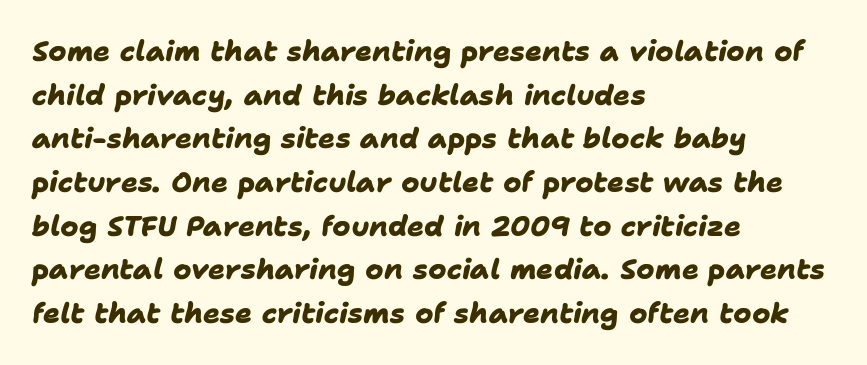
{"serif": "no", "bold": "yes", "weight": "heavy", "width": "normal", "stroke_contrast": "low", "x_height": "medium", "monospaced": "no", "underline": "no", "align": "left", "line_spacing": "normal", "line_spacing_ratio": 1.56, "letter_spacing": "normal", "letter_spacing_em": 0.0, "glyph_px": 28}
